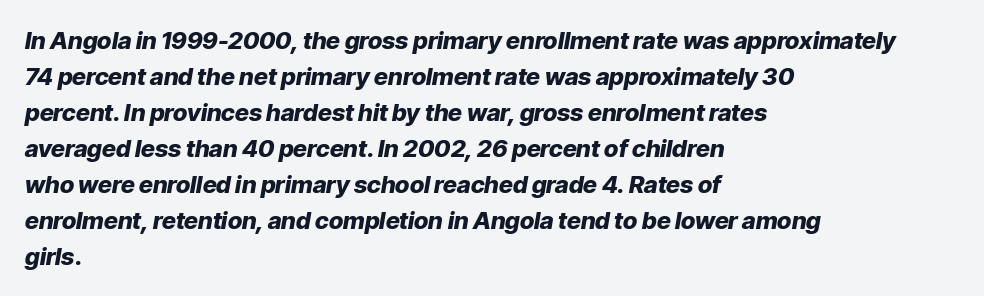
Q: Is the text bold? A: Yes.
Q: Is the text italic (slanted)? A: Yes, it leans right by about 9 degrees.
Q: Is the text underlined? A: No.
Q: How is the paragraph aligned? A: Left-aligned.
Q: Is the spacing between letters normal or unusually wide? A: Normal.
Q: Is the spacing between lines tight, normal or loose? A: Normal.
